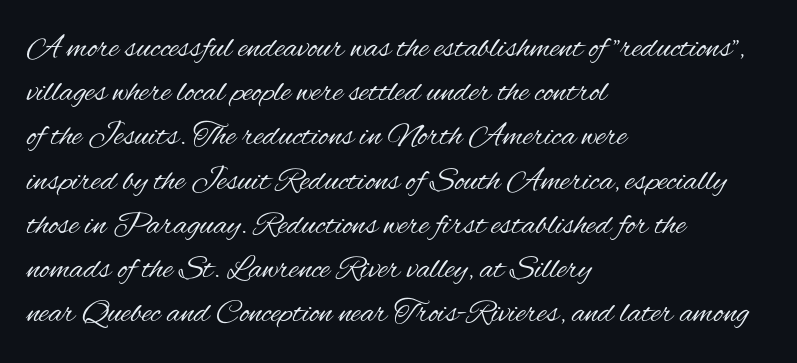
The strokes are not fattened; the text isn't bold. No word sits above an underline. Interline gaps are of average width in this sample.
